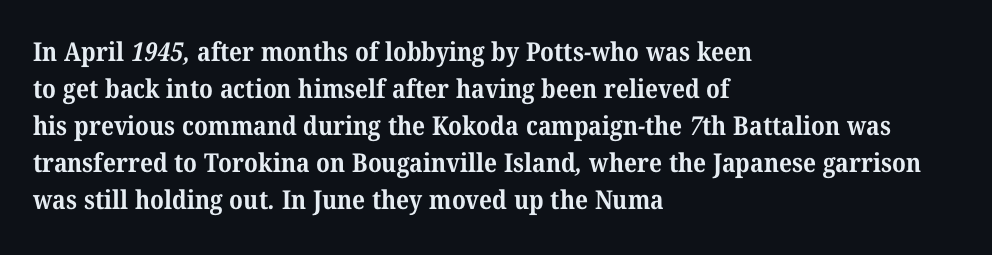
The image shows 26 px bold type; set left-aligned, normal line spacing (1.42x), normal letter spacing, not underlined.
